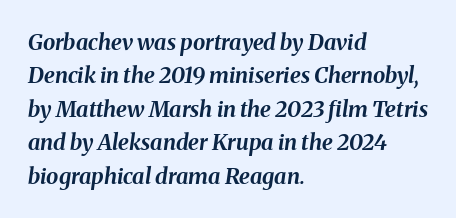
The text block is weighted toward the left margin, trailing off unevenly rightward. Baseline-to-baseline distance is the conventional proportion of letter height. Lines of text with bare space underneath. This rendering leaves character spacing at its baseline value. Is the type slanted? Yes — the strokes lean at a clear angle.
